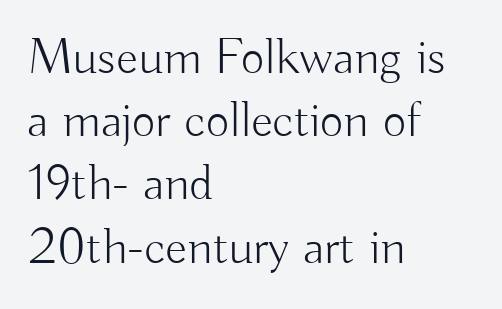
The image shows 51 px light sans-serif type, upright; set left-aligned, line spacing 1.24x, normal letter spacing, not underlined; low stroke contrast and a small x-height.
